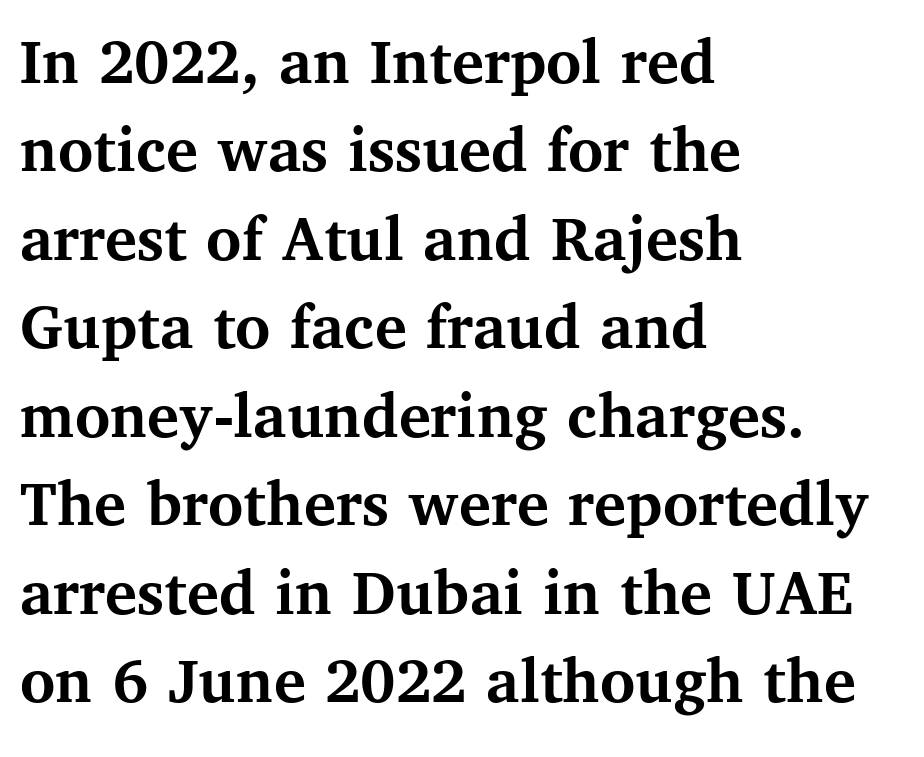
Q: Is the text bold? A: Yes.
Q: Is the text italic (slanted)? A: No, it is upright.
Q: Is the typeface a serif or a sans-serif typeface? A: Serif.
Q: Is the text underlined? A: No.
Q: How is the paragraph aligned? A: Left-aligned.
Q: Is the spacing between letters normal or unusually wide? A: Normal.
Q: Is the spacing between lines tight, normal or loose? A: Normal.
Q: Width (condensed, normal, or wide)? A: Normal.
Q: Stroke contrast? A: Medium.
Q: x-height? A: Medium.
Q: Monospaced? A: No.
